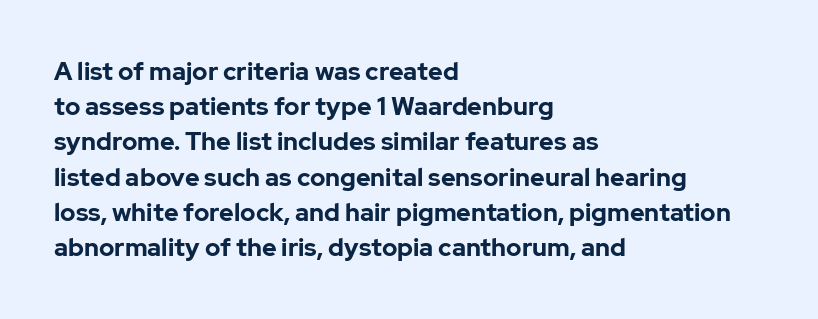
Here the glyphs are tracked normally, forming tight word shapes. Posture: upright roman. Plain, unruled lines of type. Leading matches the norm, producing a regular column.
